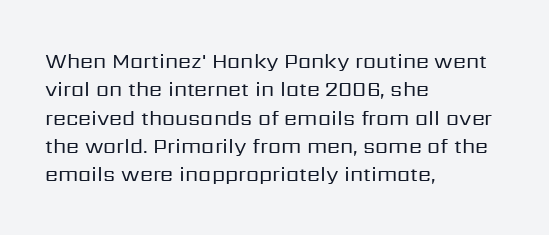
Q: Is the text bold? A: No.
Q: Is the text italic (slanted)? A: No, it is upright.
Q: Is the text underlined? A: No.
Q: How is the paragraph aligned? A: Left-aligned.
Q: Is the spacing between letters normal or unusually wide? A: Normal.
Q: Is the spacing between lines tight, normal or loose? A: Normal.
